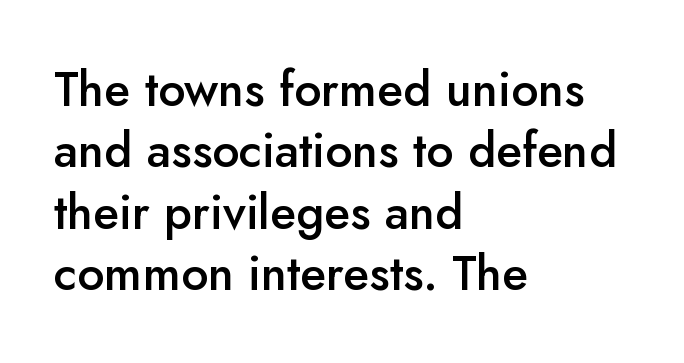
Q: Is the text bold? A: Semi-bold.
Q: Is the text italic (slanted)? A: No, it is upright.
Q: Is the typeface a serif or a sans-serif typeface? A: Sans-serif.
Q: Is the text underlined? A: No.
Q: How is the paragraph aligned? A: Left-aligned.
Q: Is the spacing between letters normal or unusually wide? A: Normal.
Q: Is the spacing between lines tight, normal or loose? A: Normal.
Q: Width (condensed, normal, or wide)? A: Normal.
Q: Stroke contrast? A: Low.
Q: x-height? A: Small.
Q: Monospaced? A: No.
